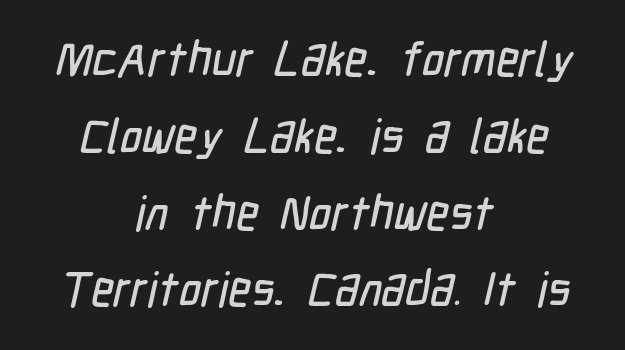
Q: Is the typeface a serif or a sans-serif typeface? A: Sans-serif.
Q: Is the text underlined? A: No.
Q: How is the paragraph aligned? A: Centered.
Q: Is the spacing between letters normal or unusually wide? A: Normal.
Q: Is the spacing between lines tight, normal or loose? A: Normal.
Q: Width (condensed, normal, or wide)? A: Condensed.
Q: Stroke contrast? A: Low.
Q: x-height? A: Medium.
Q: Monospaced? A: No.
